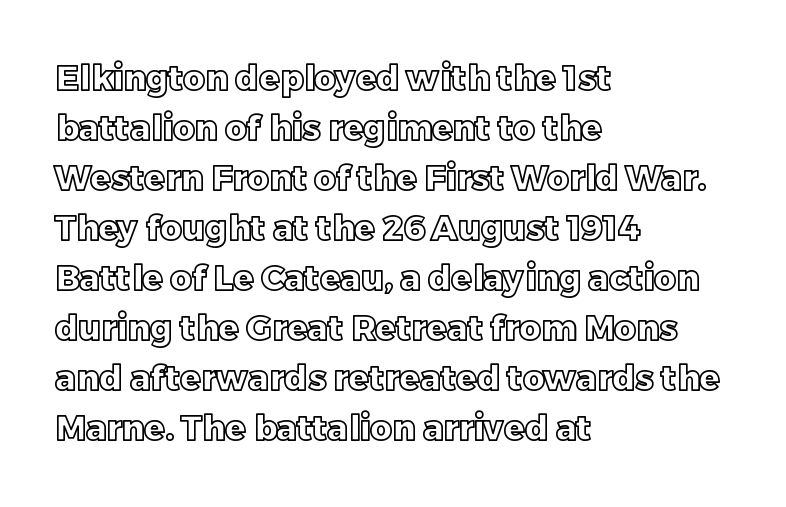
Q: Is the text italic (slanted)? A: No, it is upright.
Q: Is the text underlined? A: No.
Q: How is the paragraph aligned? A: Left-aligned.
Q: Is the spacing between letters normal or unusually wide? A: Normal.
Q: Is the spacing between lines tight, normal or loose? A: Normal.
Q: Width (condensed, normal, or wide)? A: Normal.
Q: x-height? A: Large.
Q: Monospaced? A: No.
